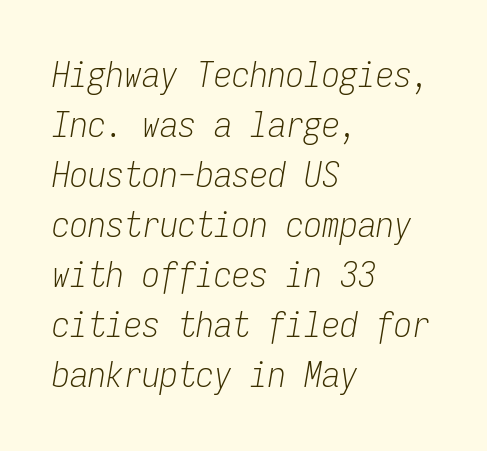
{"italic": "yes", "lean": "right", "slant_degrees": 9, "bold": "no", "weight": "light", "width": "condensed", "stroke_contrast": "low", "x_height": "medium", "monospaced": "yes", "underline": "no", "align": "left", "line_spacing": "normal", "line_spacing_ratio": 1.39, "letter_spacing": "normal", "letter_spacing_em": 0.0, "glyph_px": 36}
